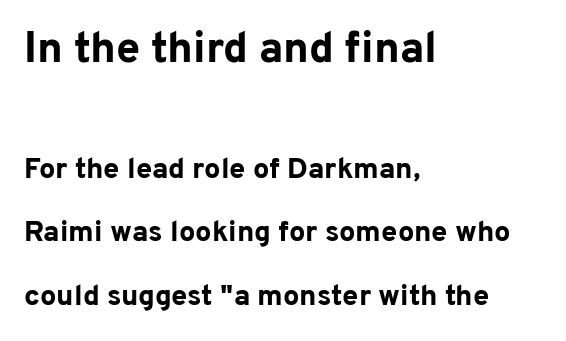
Q: Is the text bold? A: Yes.
Q: Is the text italic (slanted)? A: No, it is upright.
Q: Is the typeface a serif or a sans-serif typeface? A: Sans-serif.
Q: Is the text underlined? A: No.
Q: How is the paragraph aligned? A: Left-aligned.
Q: Is the spacing between letters normal or unusually wide? A: Normal.
Q: Is the spacing between lines tight, normal or loose? A: Loose.
Q: Which block of text is set in a larger size, the first (top) or the second (bottom)? A: The first (top) one.
Q: Width (condensed, normal, or wide)? A: Normal.
Q: Stroke contrast? A: Low.
Q: x-height? A: Medium.
Q: Monospaced? A: No.
